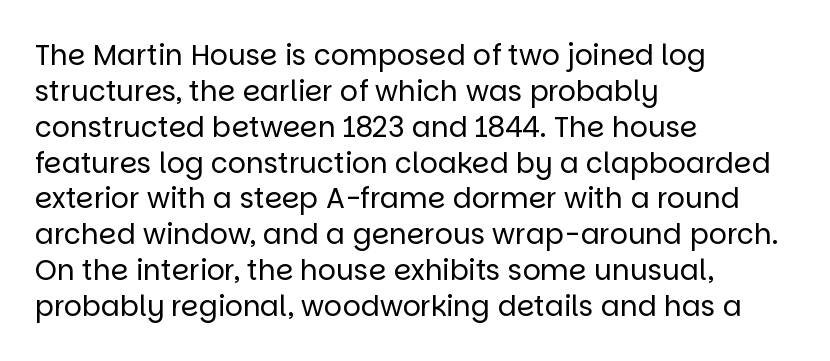
{"serif": "no", "italic": "no", "bold": "no", "weight": "regular", "width": "normal", "stroke_contrast": "low", "x_height": "large", "monospaced": "no", "underline": "no", "align": "left", "line_spacing": "normal", "line_spacing_ratio": 1.28, "letter_spacing": "normal", "letter_spacing_em": 0.0, "glyph_px": 28}
